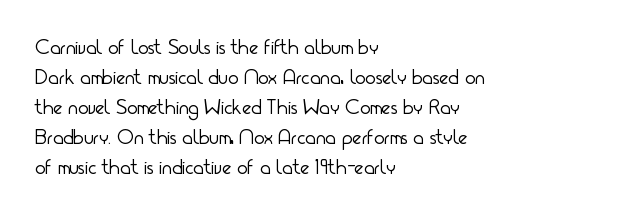
Q: Is the text bold? A: No.
Q: Is the text italic (slanted)? A: No, it is upright.
Q: Is the text underlined? A: No.
Q: How is the paragraph aligned? A: Left-aligned.
Q: Is the spacing between letters normal or unusually wide? A: Normal.
Q: Is the spacing between lines tight, normal or loose? A: Normal.
